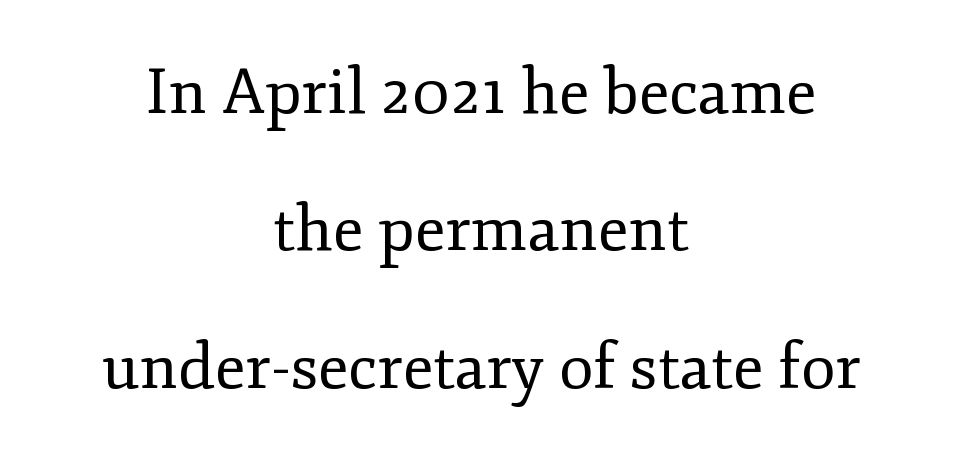
The image shows 63 px regular-weight serif type, upright; set centered, loose line spacing (2.18x), normal letter spacing, not underlined; low stroke contrast and a small x-height.
